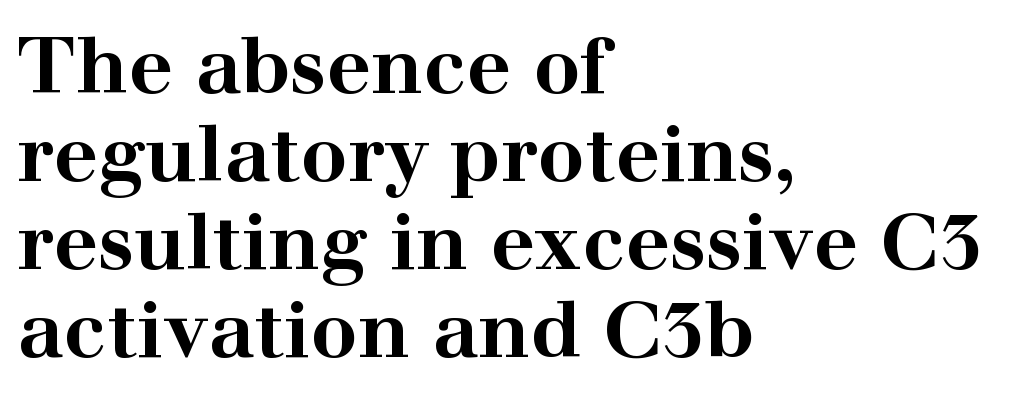
{"serif": "yes", "italic": "no", "bold": "yes", "weight": "bold", "width": "wide", "stroke_contrast": "high", "x_height": "medium", "monospaced": "no", "underline": "no", "align": "left", "line_spacing": "tight", "line_spacing_ratio": 1.13, "letter_spacing": "normal", "letter_spacing_em": 0.0, "glyph_px": 78}
